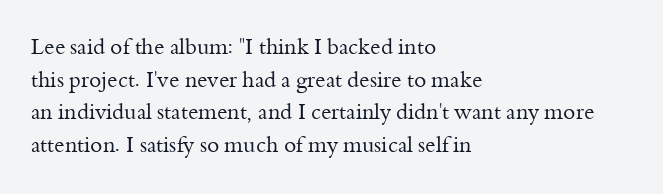
Rows of type keep a routine distance in the vertical direction. The space beneath each line is pristine and unruled. Which margin do the lines hug? The left one — the right edge is uneven. The letterforms sit shoulder to shoulder at normal distance.
